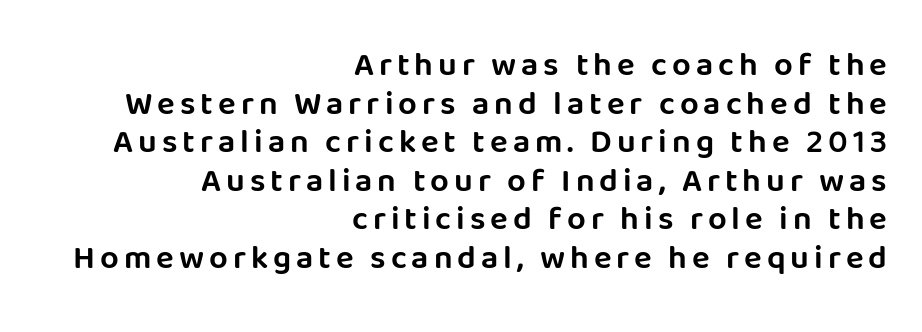
{"serif": "no", "italic": "no", "width": "normal", "stroke_contrast": "low", "x_height": "large", "monospaced": "no", "underline": "no", "align": "right", "line_spacing_ratio": 1.17, "glyph_px": 33}
